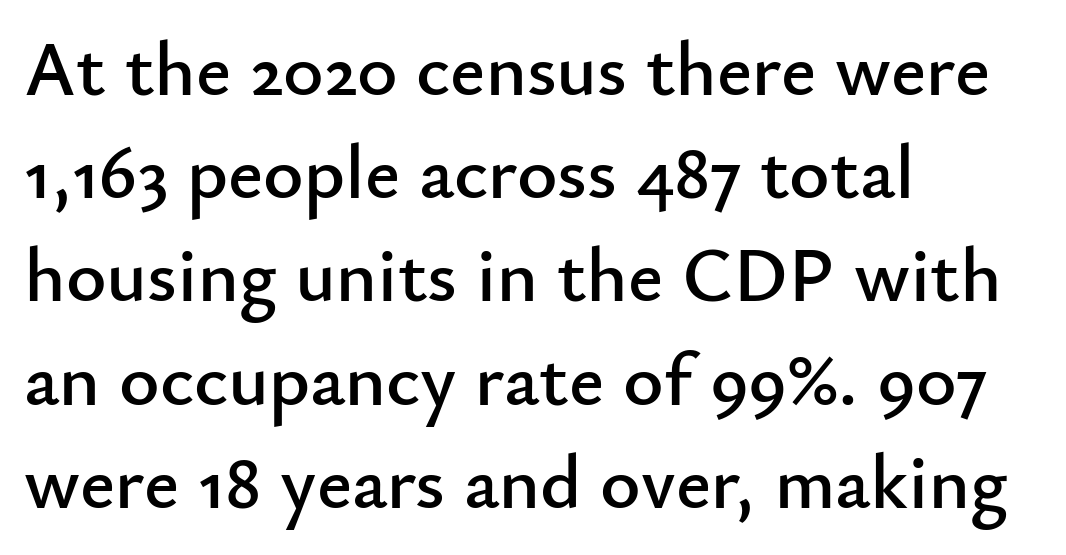
The image shows 77 px sans-serif type, upright; set left-aligned, normal line spacing (1.34x), normal letter spacing, not underlined; low stroke contrast and a small x-height.
